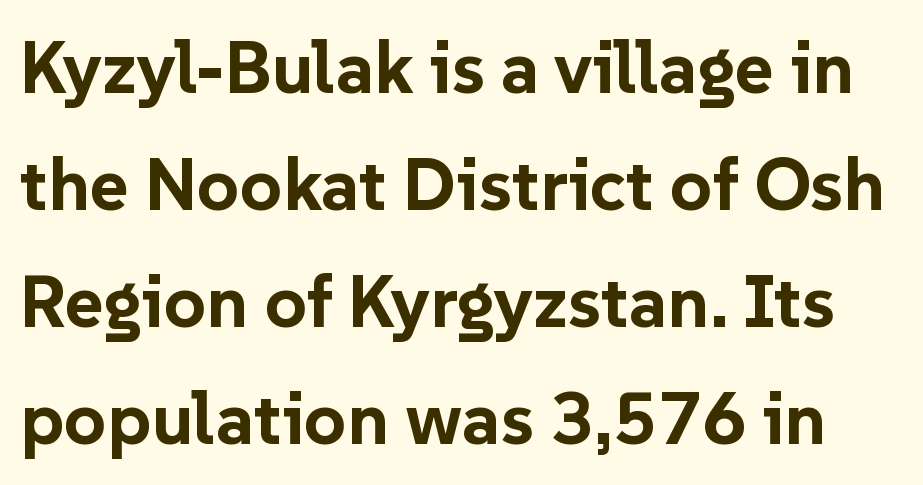
{"serif": "no", "italic": "no", "bold": "yes", "weight": "bold", "width": "normal", "stroke_contrast": "low", "x_height": "medium", "monospaced": "no", "underline": "no", "line_spacing": "normal", "line_spacing_ratio": 1.58, "letter_spacing": "normal", "letter_spacing_em": 0.0, "glyph_px": 74}
